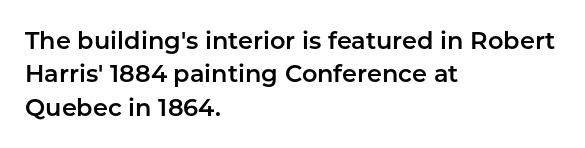
Style check: upright. Bare-footed words on every line. The passage shown has conventional tracking throughout. If you measured baseline to baseline, you'd find a middling distance. A student would call this left alignment; a typographer would say flush left, rag right.
